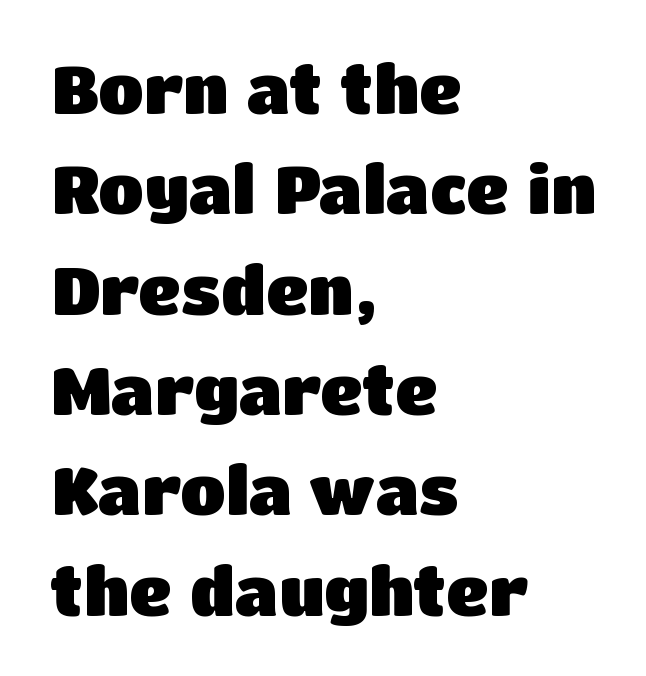
Q: Is the text bold? A: Yes.
Q: Is the text italic (slanted)? A: No, it is upright.
Q: Is the typeface a serif or a sans-serif typeface? A: Sans-serif.
Q: Is the text underlined? A: No.
Q: How is the paragraph aligned? A: Left-aligned.
Q: Is the spacing between letters normal or unusually wide? A: Normal.
Q: Is the spacing between lines tight, normal or loose? A: Normal.
Q: Width (condensed, normal, or wide)? A: Normal.
Q: Stroke contrast? A: Low.
Q: x-height? A: Large.
Q: Monospaced? A: No.
